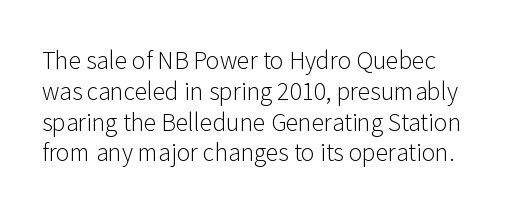
Q: Is the text bold? A: No.
Q: Is the text italic (slanted)? A: No, it is upright.
Q: Is the text underlined? A: No.
Q: Is the spacing between letters normal or unusually wide? A: Normal.
Q: Is the spacing between lines tight, normal or loose? A: Normal.
